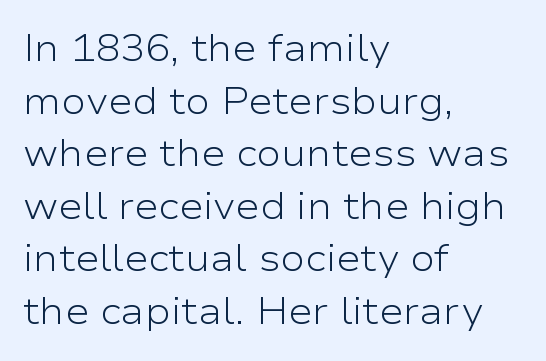
The image shows 37 px light, wide sans-serif type, upright; set left-aligned, normal line spacing (1.42x), normal letter spacing, not underlined; low stroke contrast and a medium x-height.
